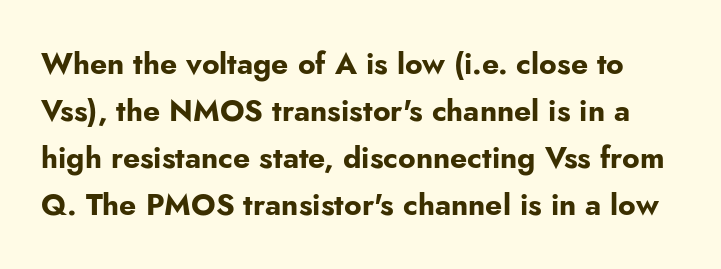
{"serif": "no", "italic": "no", "bold": "yes", "weight": "bold", "width": "normal", "stroke_contrast": "low", "x_height": "small", "monospaced": "no", "underline": "no", "line_spacing": "normal", "line_spacing_ratio": 1.57, "letter_spacing": "normal", "letter_spacing_em": 0.0, "glyph_px": 30}
